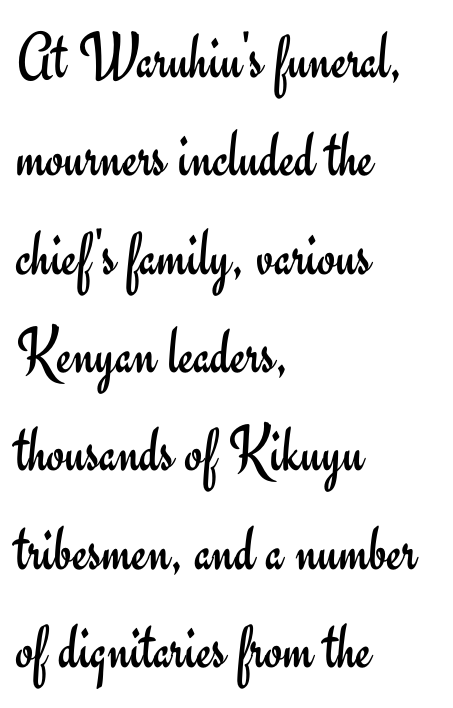
The image shows 66 px regular-weight sans-serif type; set left-aligned, normal line spacing (1.49x), normal letter spacing, not underlined; low stroke contrast and a small x-height.
